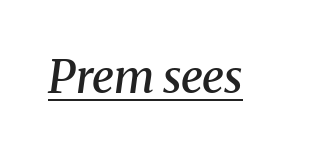
Think of a printed novel: that variable character pitch is what you see here. Weight: semibold (demi). The specimen reads as italic at a glance. The letters sit at their default tracking, neither squeezed nor spread. A continuous stroke trails under the words, as in a hyperlink.
